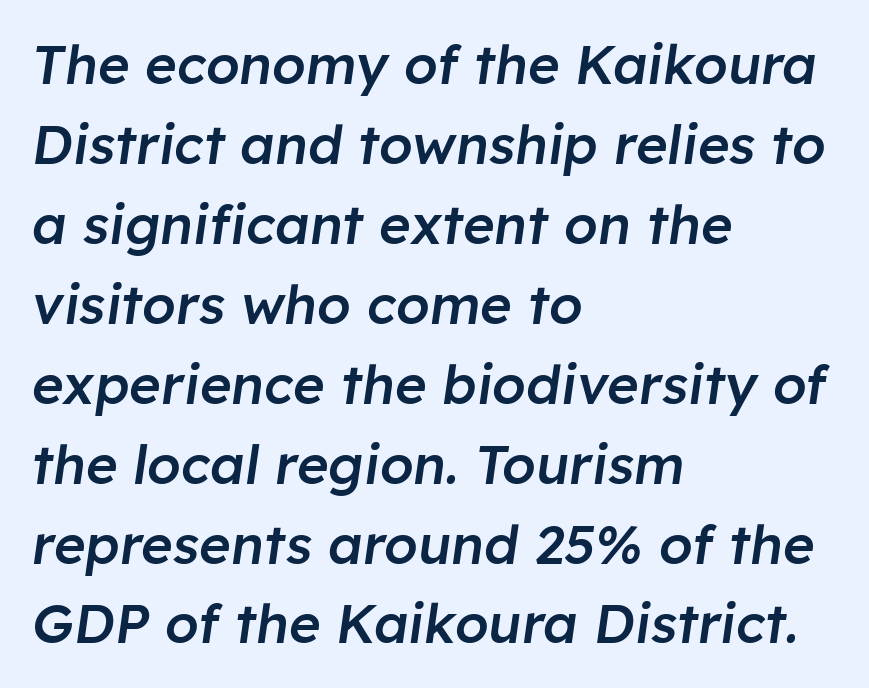
The image shows 54 px semibold type, italic (leaning right); set left-aligned, normal line spacing (1.48x), normal letter spacing, not underlined; low stroke contrast and a medium x-height.
